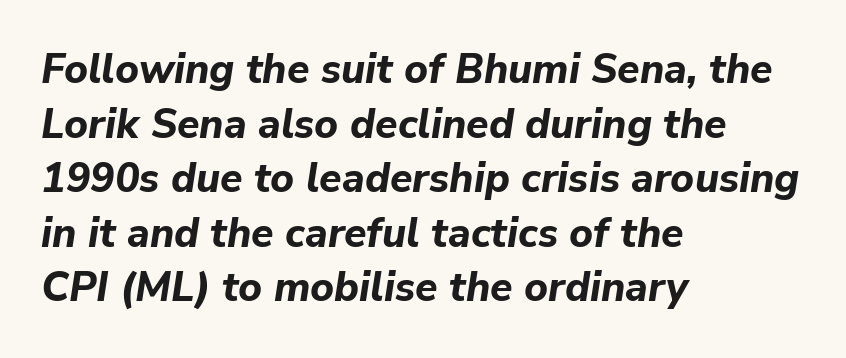
{"italic": "yes", "lean": "right", "slant_degrees": 9, "bold": "yes", "weight": "bold", "width": "normal", "stroke_contrast": "low", "x_height": "medium", "monospaced": "no", "underline": "no", "align": "left", "line_spacing": "normal", "line_spacing_ratio": 1.33, "letter_spacing": "normal", "letter_spacing_em": 0.0, "glyph_px": 41}
